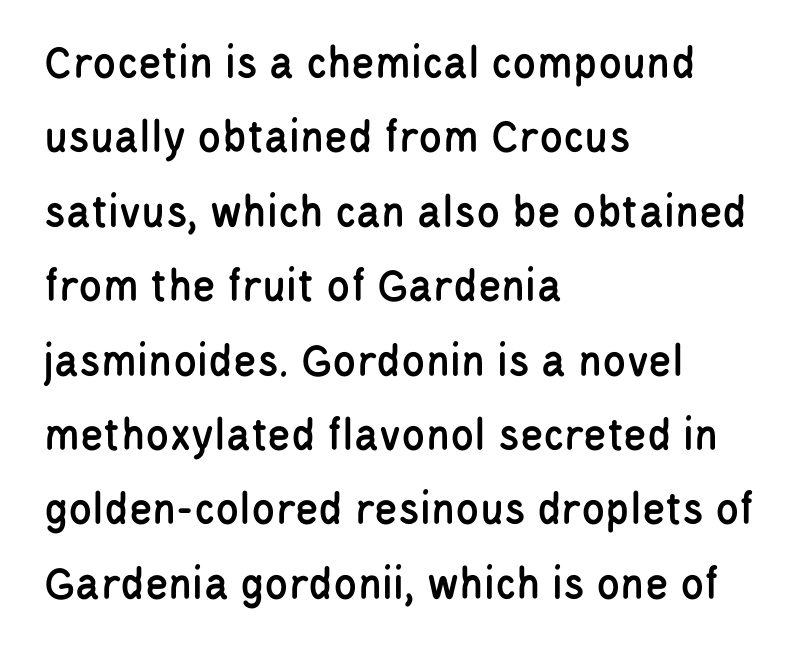
Q: Is the text italic (slanted)? A: No, it is upright.
Q: Is the typeface a serif or a sans-serif typeface? A: Sans-serif.
Q: Is the text underlined? A: No.
Q: How is the paragraph aligned? A: Left-aligned.
Q: Is the spacing between letters normal or unusually wide? A: Normal.
Q: Is the spacing between lines tight, normal or loose? A: Normal.
Q: Width (condensed, normal, or wide)? A: Condensed.
Q: Stroke contrast? A: Low.
Q: x-height? A: Large.
Q: Monospaced? A: No.
